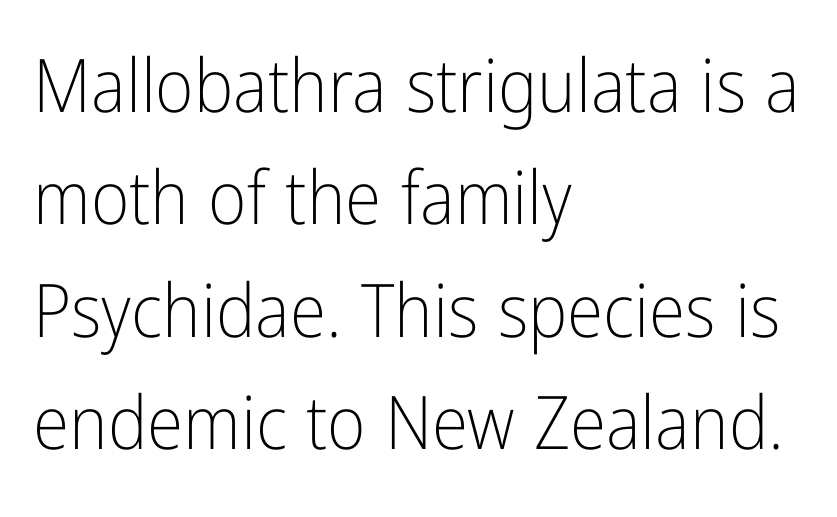
The image shows 74 px light, condensed sans-serif type, upright; set left-aligned, normal line spacing (1.52x), normal letter spacing, not underlined; low stroke contrast and a medium x-height.
